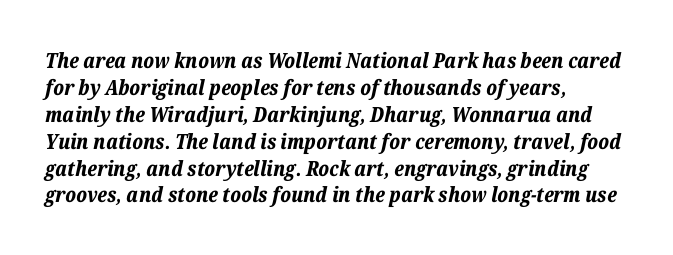
{"italic": "yes", "lean": "right", "slant_degrees": 12, "bold": "yes", "underline": "no", "align": "left", "line_spacing": "normal", "line_spacing_ratio": 1.28, "letter_spacing": "normal", "letter_spacing_em": 0.0, "glyph_px": 21}
